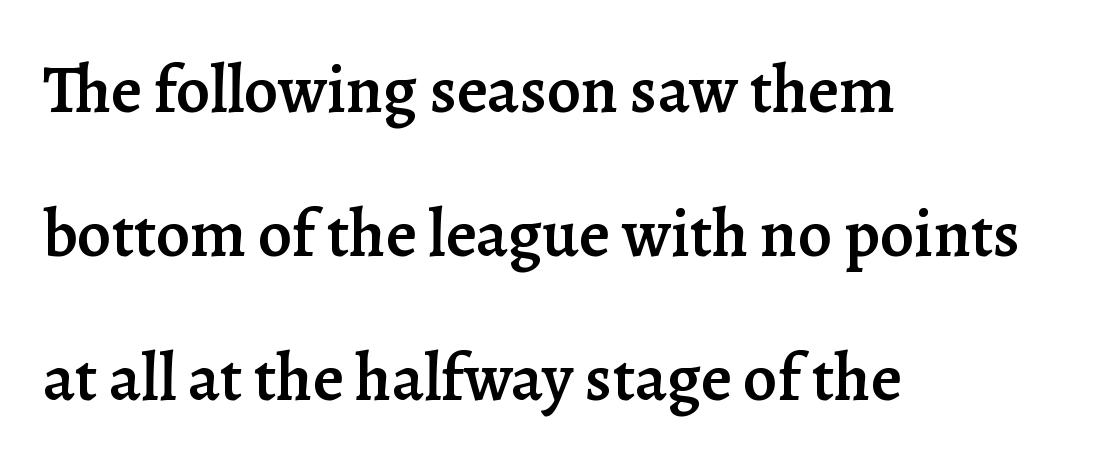
The image shows 67 px semibold serif type, upright; set left-aligned, loose line spacing (2.15x), normal letter spacing, not underlined; low stroke contrast and a medium x-height.
